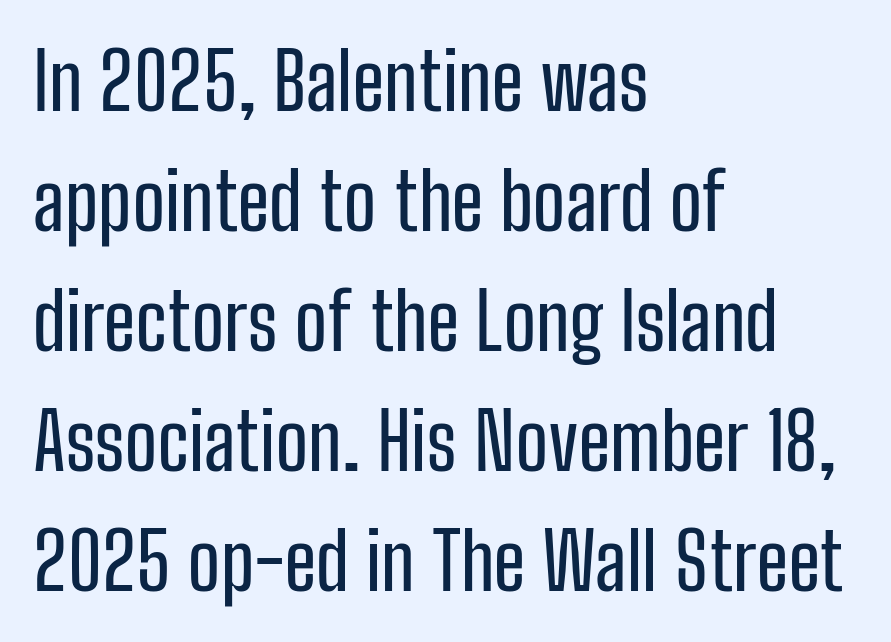
The image shows 79 px condensed sans-serif type, upright; set left-aligned, normal line spacing (1.52x), normal letter spacing, not underlined; low stroke contrast and a medium x-height.
